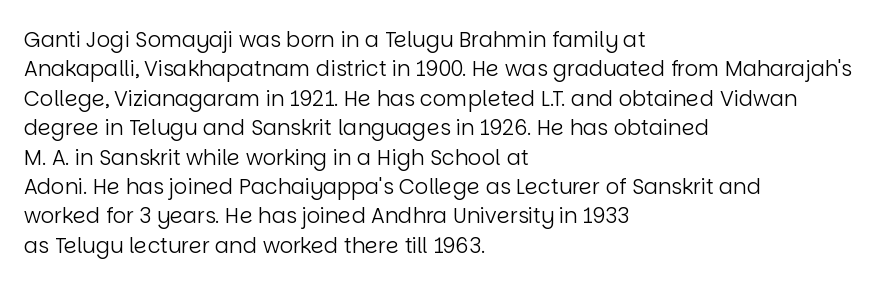
The image shows 21 px text type, upright; set left-aligned, normal line spacing (1.4x), normal letter spacing, not underlined.
